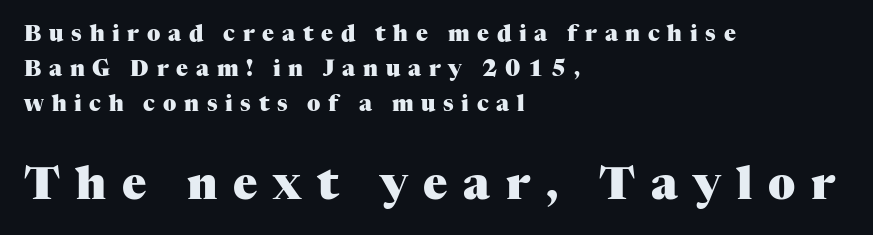
The image shows 45 px heavy serif type, upright; set left-aligned, normal line spacing (1.58x), unusually wide letter spacing (+0.35 em), not underlined; the second (bottom) block is 2.05x larger; medium stroke contrast and a medium x-height.
